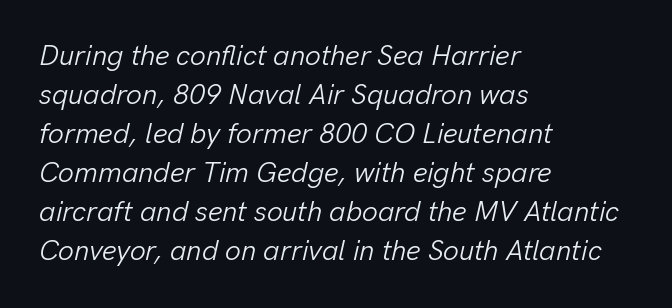
Q: Is the text bold? A: No.
Q: Is the text italic (slanted)? A: Yes, it leans right by about 13 degrees.
Q: Is the text underlined? A: No.
Q: How is the paragraph aligned? A: Left-aligned.
Q: Is the spacing between letters normal or unusually wide? A: Normal.
Q: Is the spacing between lines tight, normal or loose? A: Normal.
Q: Width (condensed, normal, or wide)? A: Normal.
Q: Stroke contrast? A: Low.
Q: x-height? A: Medium.
Q: Monospaced? A: No.
